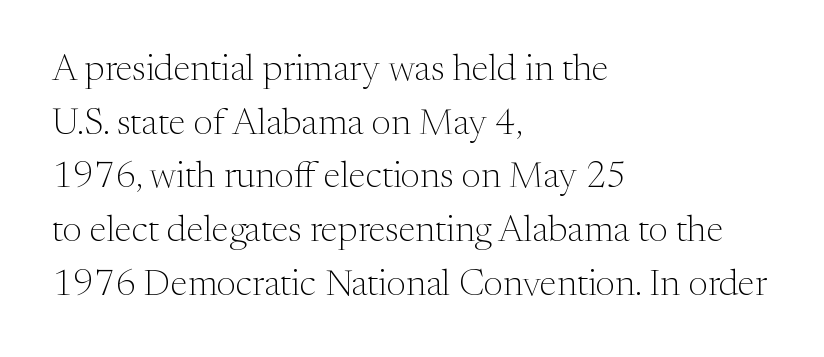
Q: Is the text bold? A: No.
Q: Is the text italic (slanted)? A: No, it is upright.
Q: Is the typeface a serif or a sans-serif typeface? A: Serif.
Q: Is the text underlined? A: No.
Q: How is the paragraph aligned? A: Left-aligned.
Q: Is the spacing between letters normal or unusually wide? A: Normal.
Q: Is the spacing between lines tight, normal or loose? A: Normal.
Q: Width (condensed, normal, or wide)? A: Normal.
Q: Stroke contrast? A: Medium.
Q: x-height? A: Medium.
Q: Monospaced? A: No.
